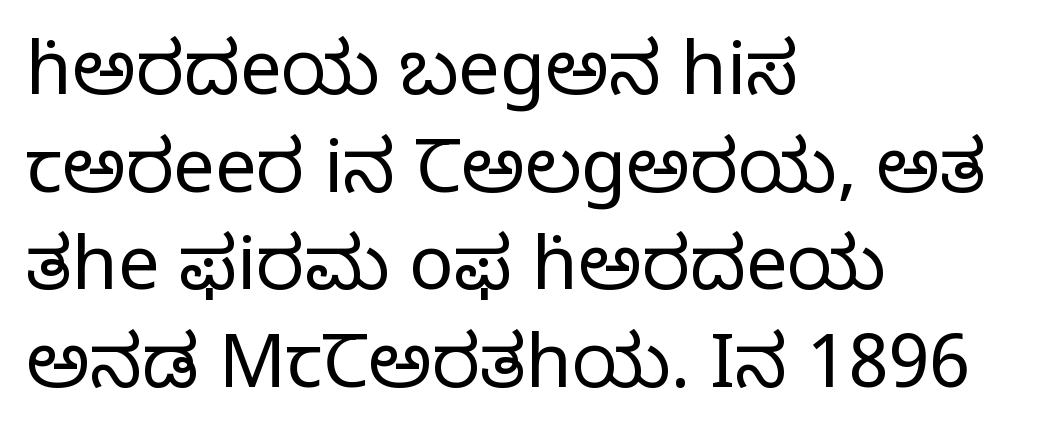
The image shows 74 px regular-weight serif type, upright; set left-aligned, normal line spacing (1.32x), normal letter spacing, not underlined; low stroke contrast and a large x-height.
